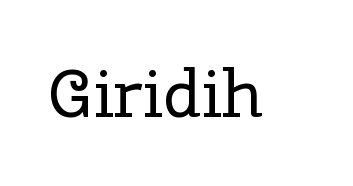
{"serif": "yes", "italic": "no", "bold": "no", "weight": "regular", "width": "normal", "stroke_contrast": "low", "x_height": "medium", "monospaced": "no", "underline": "no", "letter_spacing": "normal", "letter_spacing_em": 0.0, "glyph_px": 67}
